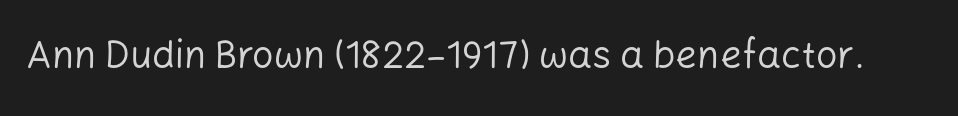
The image shows 38 px regular-weight sans-serif type, upright; set normal letter spacing, not underlined; low stroke contrast and a medium x-height.
